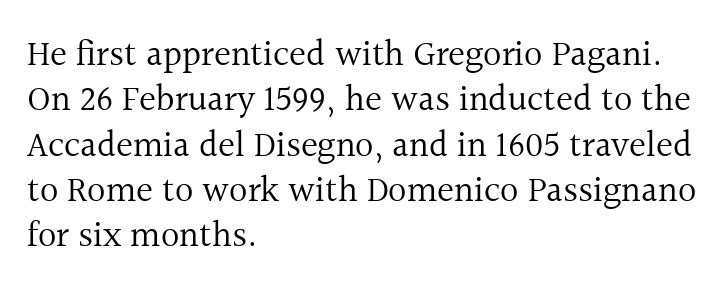
{"serif": "yes", "italic": "no", "bold": "no", "weight": "regular", "width": "normal", "x_height": "medium", "monospaced": "no", "underline": "no", "align": "left", "line_spacing": "normal", "line_spacing_ratio": 1.26, "letter_spacing": "normal", "letter_spacing_em": 0.0, "glyph_px": 36}
